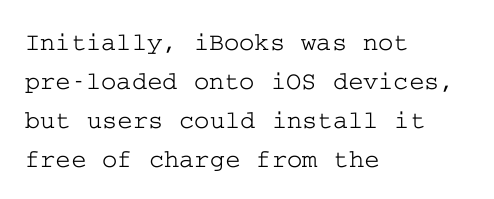
The image shows 26 px text type, upright; set left-aligned, normal line spacing (1.5x), normal letter spacing, not underlined.
